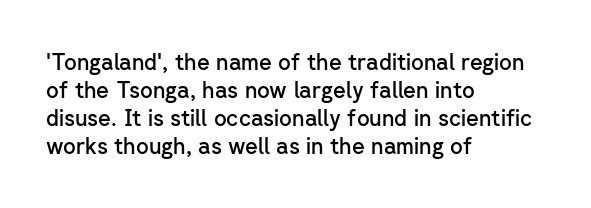
Quick note: underline off. Left-aligned paragraph, ragged on the right. Nope, not italic — everything's standing straight. The line texture is even and compact thanks to regular tracking. Successive baselines arrive at the customary interval. Firm but not heavy-handed strokes: this text is semibold.
